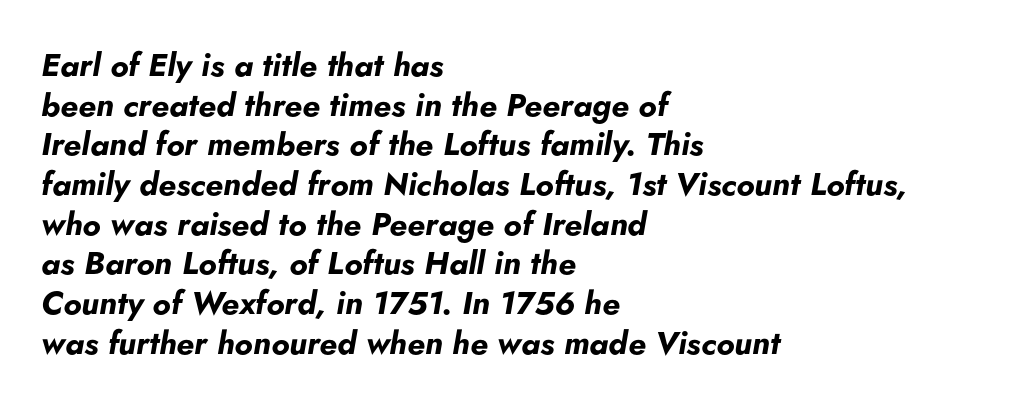
The image shows 32 px bold type, italic (leaning right); set left-aligned, line spacing 1.24x, normal letter spacing, not underlined; low stroke contrast and a small x-height.
